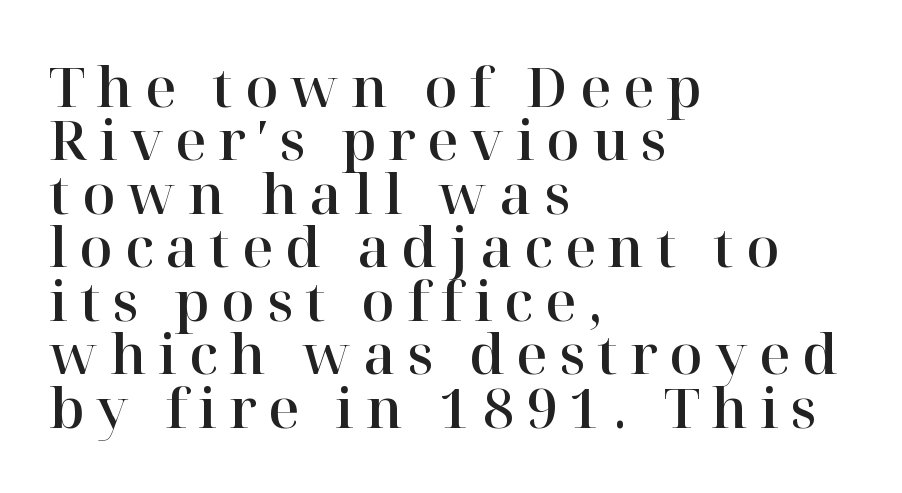
Q: Is the text italic (slanted)? A: No, it is upright.
Q: Is the typeface a serif or a sans-serif typeface? A: Serif.
Q: Is the text underlined? A: No.
Q: How is the paragraph aligned? A: Left-aligned.
Q: Is the spacing between letters normal or unusually wide? A: Unusually wide.
Q: Is the spacing between lines tight, normal or loose? A: Tight.
Q: Width (condensed, normal, or wide)? A: Normal.
Q: Stroke contrast? A: High.
Q: x-height? A: Medium.
Q: Monospaced? A: No.
